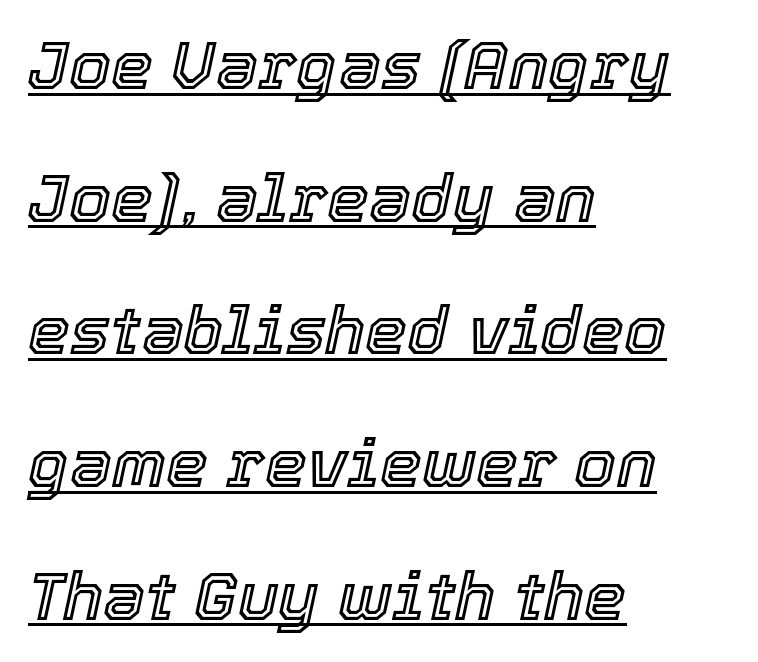
The image shows 67 px text type, italic (leaning right); set left-aligned, loose line spacing (1.98x), normal letter spacing, underlined; a medium x-height.
